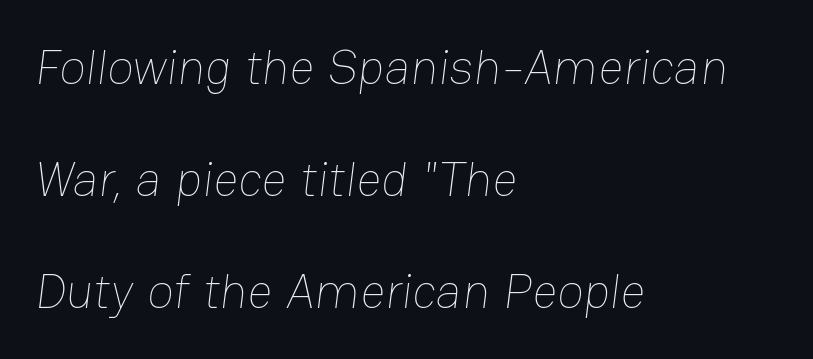
Q: Is the text bold? A: No.
Q: Is the text underlined? A: No.
Q: How is the paragraph aligned? A: Left-aligned.
Q: Is the spacing between letters normal or unusually wide? A: Normal.
Q: Is the spacing between lines tight, normal or loose? A: Loose.
Q: Width (condensed, normal, or wide)? A: Normal.
Q: Stroke contrast? A: Low.
Q: x-height? A: Medium.
Q: Monospaced? A: No.
